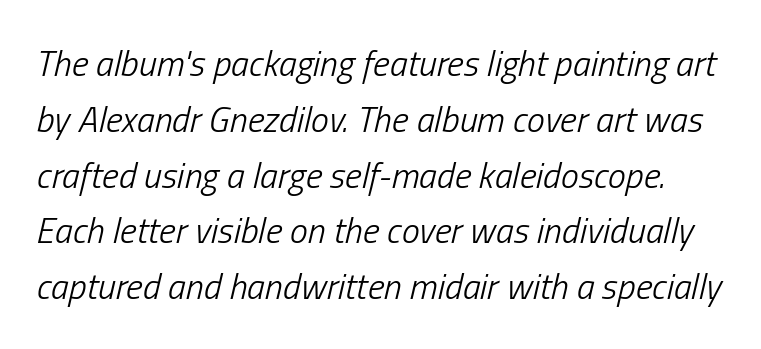
The image shows 36 px light, condensed type, italic (leaning right); set normal line spacing (1.55x), normal letter spacing, not underlined; low stroke contrast and a medium x-height.
